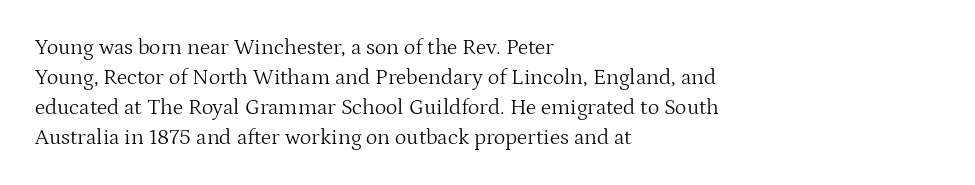
Reading down the column, the eye jumps a familiar distance to each next line. Left-aligned paragraph, ragged on the right. Check under the words: just untouched page. Nope, not italic — everything's standing straight.
